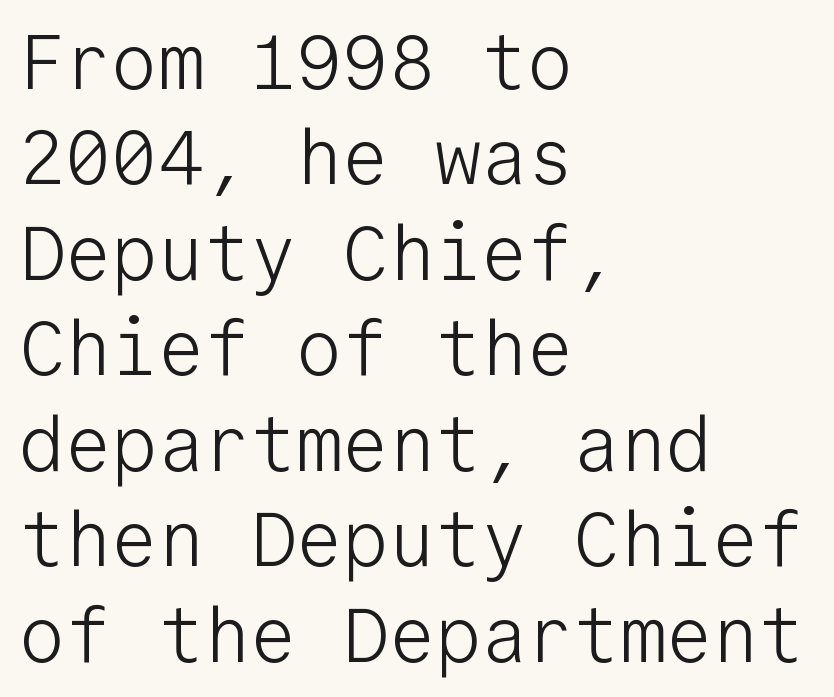
This reads as an unemphasized weight, regular at the heaviest. The line texture is even and compact thanks to regular tracking. This sample is left-justified, so line endings fall wherever the words run out. Italic? Not at all — the glyphs are vertical. The letters carry no serifs — their stems end cleanly without finishing strokes.
